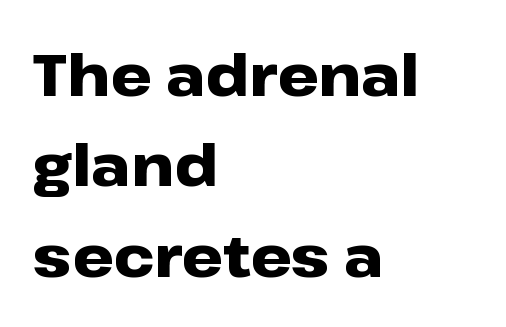
The image shows 58 px heavy, wide sans-serif type, upright; set left-aligned, normal line spacing (1.56x), normal letter spacing, not underlined; low stroke contrast and a medium x-height.
